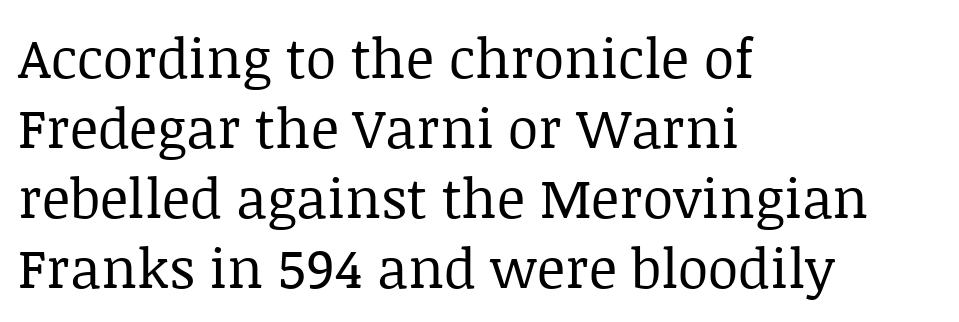
{"serif": "yes", "italic": "no", "bold": "no", "weight": "regular", "width": "normal", "stroke_contrast": "low", "x_height": "large", "monospaced": "no", "underline": "no", "align": "left", "line_spacing": "normal", "line_spacing_ratio": 1.27, "letter_spacing": "normal", "letter_spacing_em": 0.0, "glyph_px": 55}
